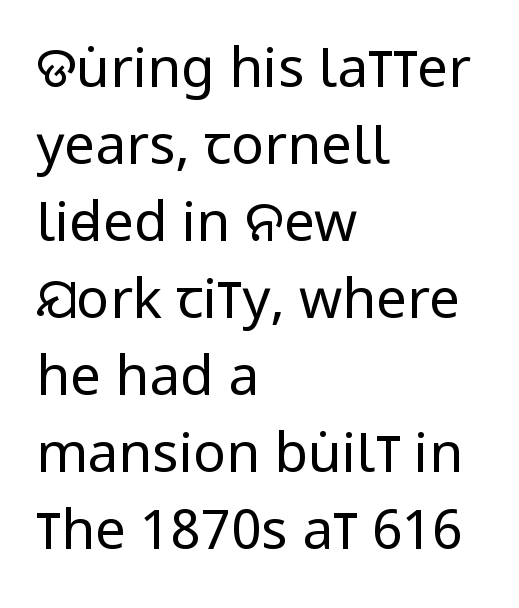
{"serif": "no", "italic": "no", "bold": "no", "weight": "regular", "width": "condensed", "stroke_contrast": "low", "x_height": "large", "monospaced": "no", "underline": "no", "align": "left", "line_spacing": "normal", "line_spacing_ratio": 1.4, "letter_spacing": "normal", "letter_spacing_em": 0.0, "glyph_px": 55}
